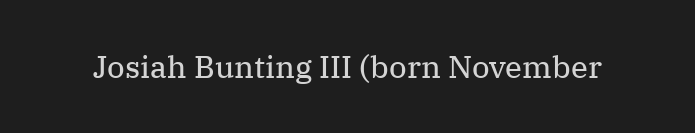
{"serif": "yes", "italic": "no", "bold": "no", "weight": "regular", "width": "normal", "stroke_contrast": "medium", "x_height": "medium", "monospaced": "no", "underline": "no", "letter_spacing": "normal", "letter_spacing_em": 0.0, "glyph_px": 31}
